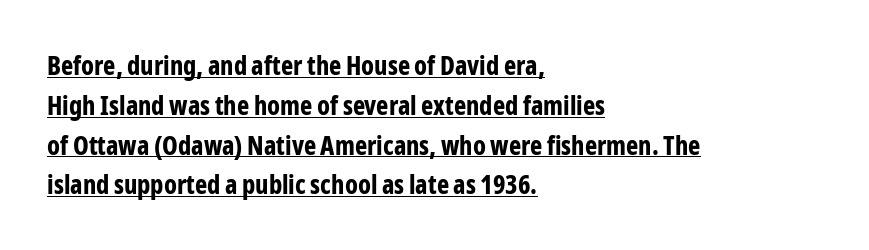
{"italic": "no", "bold": "yes", "underline": "yes", "align": "left", "line_spacing": "normal", "line_spacing_ratio": 1.53, "letter_spacing": "normal", "letter_spacing_em": 0.0, "glyph_px": 26}
